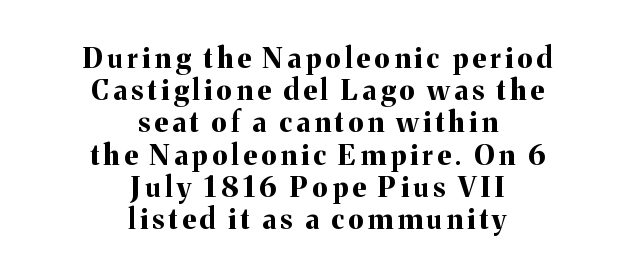
The font is running at its bold setting. This block would grow much taller if given ordinary leading; it's compressed now. A centered setting, common on invitations and titles, is used for this passage. Lines of text with bare space underneath. The type sits square on the baseline with zero lean. You can tell from the footed stems that serif type was used.
